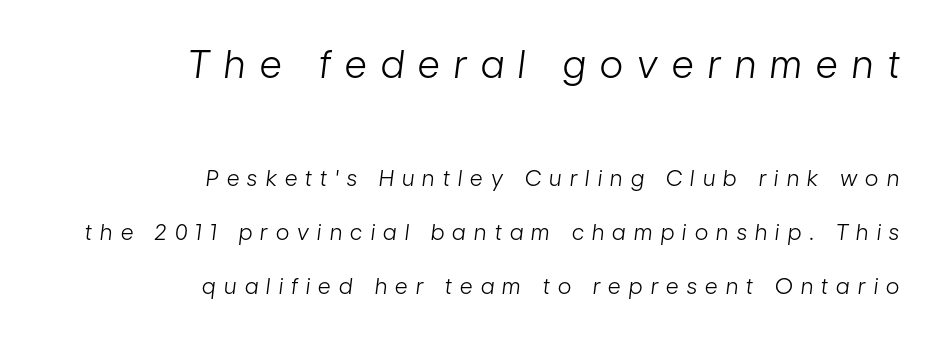
{"italic": "yes", "lean": "right", "slant_degrees": 7, "bold": "no", "weight": "light", "width": "condensed", "stroke_contrast": "low", "x_height": "medium", "monospaced": "no", "underline": "no", "align": "right", "line_spacing": "loose", "line_spacing_ratio": 2.45, "letter_spacing": "wide", "letter_spacing_em": 0.38, "larger_block": "first", "size_ratio": 1.73, "glyph_px": 38}
